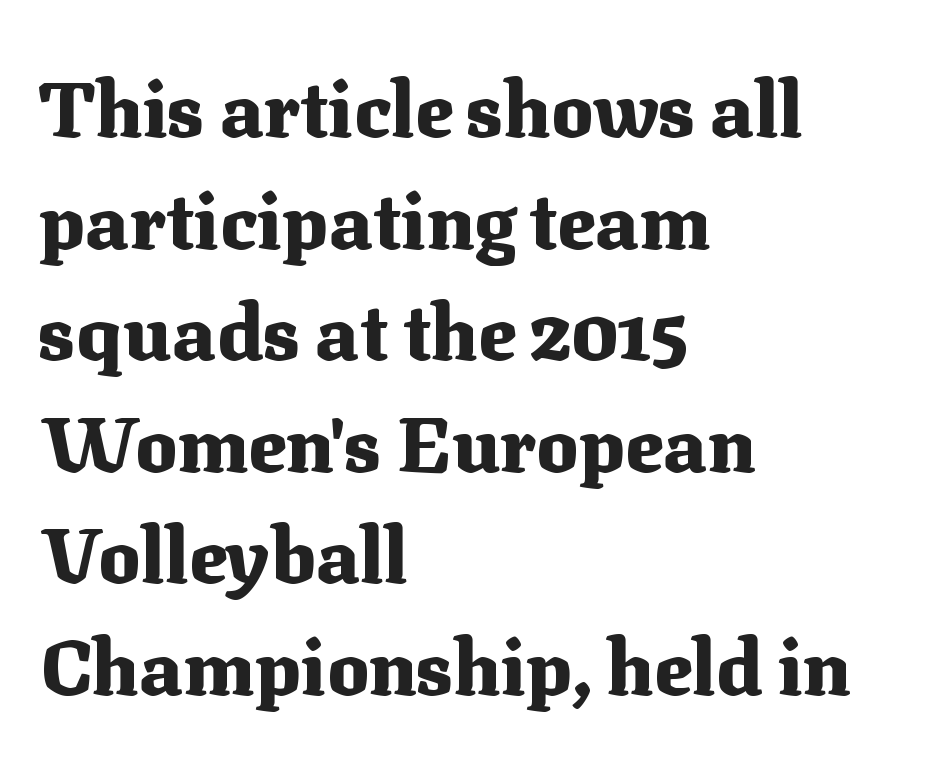
The image shows 78 px heavy serif type, upright; set left-aligned, normal line spacing (1.43x), normal letter spacing, not underlined; medium stroke contrast and a medium x-height.
